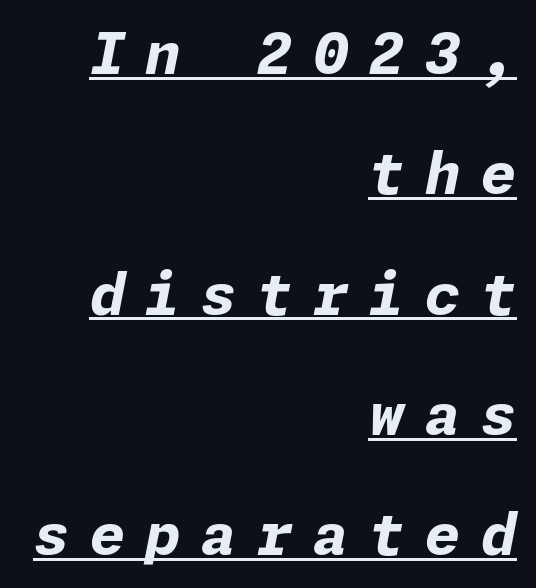
Q: Is the text bold? A: Yes.
Q: Is the text italic (slanted)? A: Yes, it leans right by about 11 degrees.
Q: Is the text underlined? A: Yes.
Q: How is the paragraph aligned? A: Right-aligned.
Q: Is the spacing between letters normal or unusually wide? A: Unusually wide.
Q: Is the spacing between lines tight, normal or loose? A: Loose.
Q: Width (condensed, normal, or wide)? A: Normal.
Q: Stroke contrast? A: Low.
Q: x-height? A: Medium.
